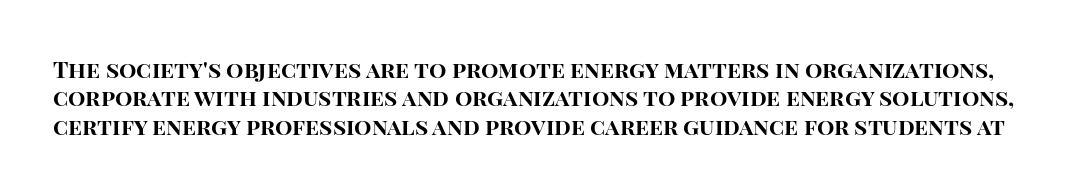
In terms of posture, this sample is upright. Look at the stroke-to-counter ratio: heavy, a bold. Look at the tracking — it's just the regular setting, nothing added. No word sits above an underline.
